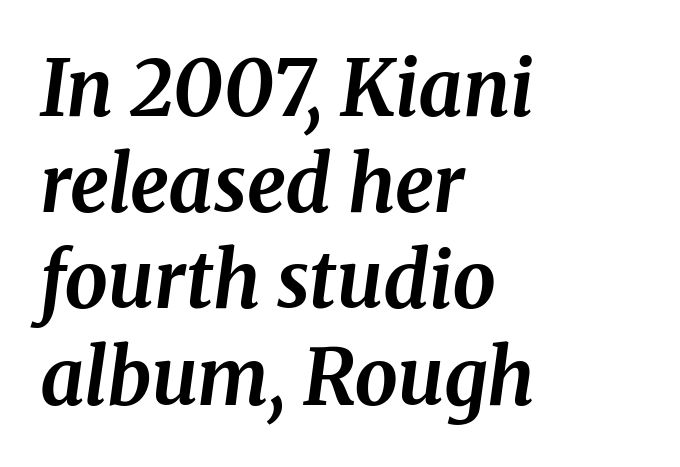
The typography opts for an oblique posture over an upright one. Tracking here is standard; glyphs follow each other at the usual distance. You could not count columns in this text — the font is proportionally spaced. Font category for this specimen: serif. You'd pick this weight for a headline — it's a proper bold. Each line starts at the same left margin while the right side varies.
